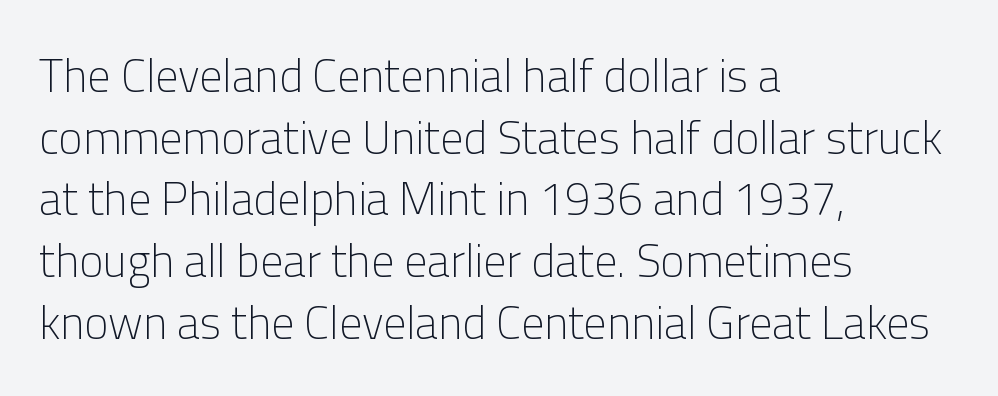
The image shows 46 px light sans-serif type, upright; set left-aligned, normal line spacing (1.34x), normal letter spacing, not underlined; low stroke contrast and a medium x-height.
